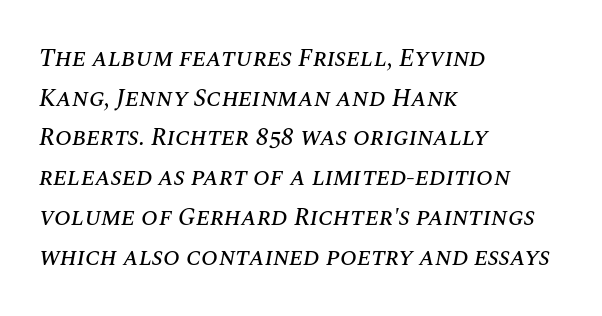
Q: Is the text italic (slanted)? A: Yes, it leans right by about 10 degrees.
Q: Is the text underlined? A: No.
Q: How is the paragraph aligned? A: Left-aligned.
Q: Is the spacing between letters normal or unusually wide? A: Normal.
Q: Is the spacing between lines tight, normal or loose? A: Normal.
